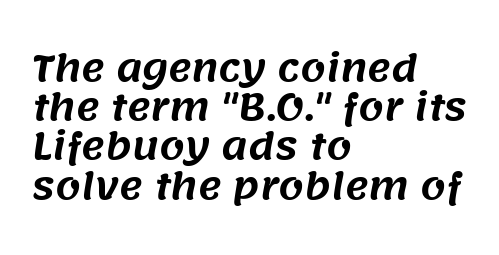
The rag falls on the right side of this text block. Stroke terminals: plain, sans-serif. The passage shown has conventional tracking throughout. Underline: absent. Character widths vary here, with narrow letters taking less room than wide ones. Rows of type sit shoulder to shoulder in the vertical direction.
